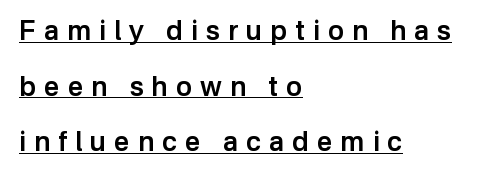
{"italic": "no", "bold": "semi", "underline": "yes", "align": "left", "line_spacing": "loose", "line_spacing_ratio": 2.06, "letter_spacing": "wide", "letter_spacing_em": 0.3, "glyph_px": 27}
